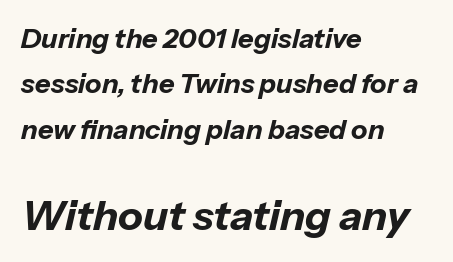
Each letter keeps its own natural width here, so spacing adapts to shape. The strokes are fattened all the way to bold. Normally led — the rows are evenly, conventionally spaced. Does the bottom block carry the larger type? Yes, it does. This rendering uses left alignment, leaving the right contour irregular.
